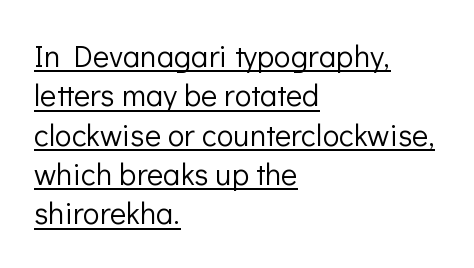
Heft: none added — not bold. This is the regular roman posture of the typeface. Notice how a bar underscores the lettering throughout. Rows of type keep a routine distance in the vertical direction.
